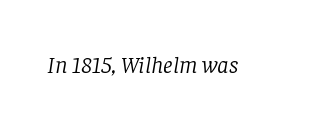
Q: Is the text bold? A: No.
Q: Is the text italic (slanted)? A: Yes, it leans right by about 8 degrees.
Q: Is the text underlined? A: No.
Q: Is the spacing between letters normal or unusually wide? A: Normal.
